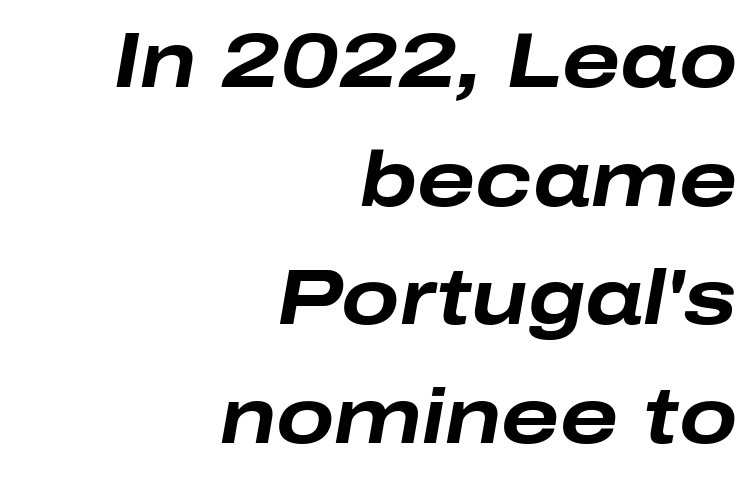
Character widths vary here, with narrow letters taking less room than wide ones. The passage shown has conventional tracking throughout. You can tell it's italic because the verticals aren't actually vertical. Line spacing here is normal. The words here are not underlined.
